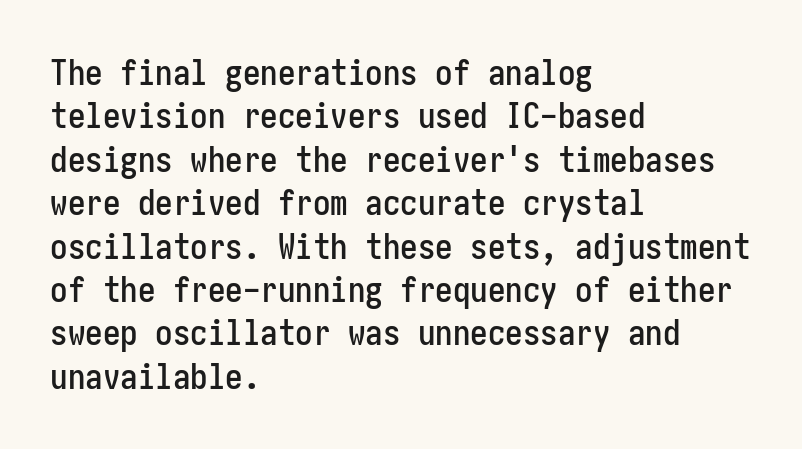
The image shows 35 px condensed sans-serif type, upright; set left-aligned, line spacing 1.24x, normal letter spacing, not underlined; low stroke contrast and a medium x-height.
